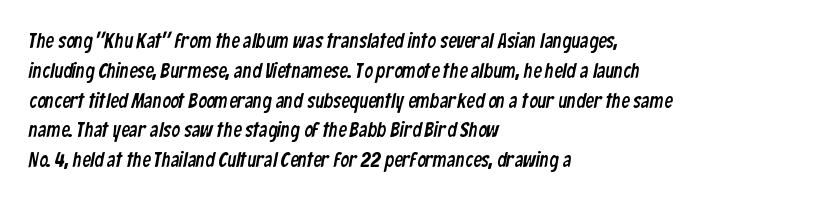
Line spacing here is normal. Default kerning and tracking; the words read as compact shapes. Which margin do the lines hug? The left one — the right edge is uneven. Check the space under the baseline: it is left empty.
